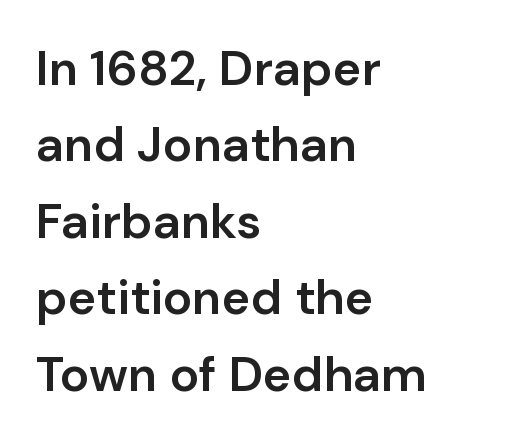
The line-height multiplier appears to be the usual default. No feet cap the strokes, marking this as sans-serif type. Compared with an ordinary text face, these strokes are moderately heavier — a semibold. Rendered with straight, roman letterforms. Typeset ragged right — the left edge is the straight one. Just letters on the line, the space beneath them empty.
